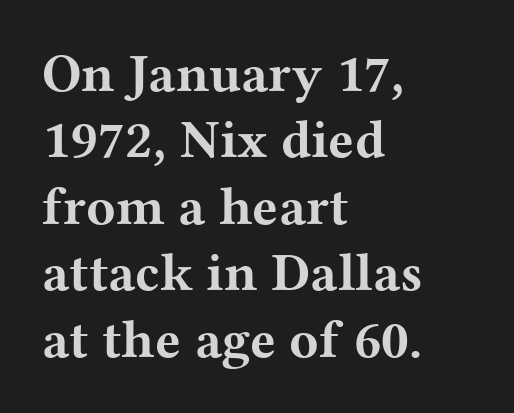
The image shows 54 px bold, wide serif type, upright; set left-aligned, line spacing 1.23x, normal letter spacing, not underlined; medium stroke contrast and a medium x-height.
